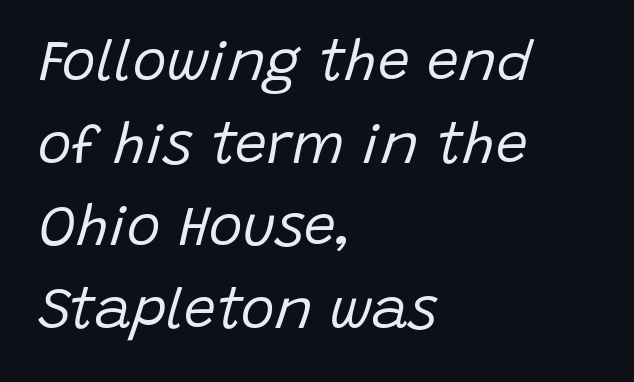
A student would call this left alignment; a typographer would say flush left, rag right. The area under the type is left untouched. The horizontal fit of the characters is conventional and even. Vertical spacing — default. A quiet, ordinary-to-light weight characterises the typeface. The glyphs look as if they've been sheared to an angle.
